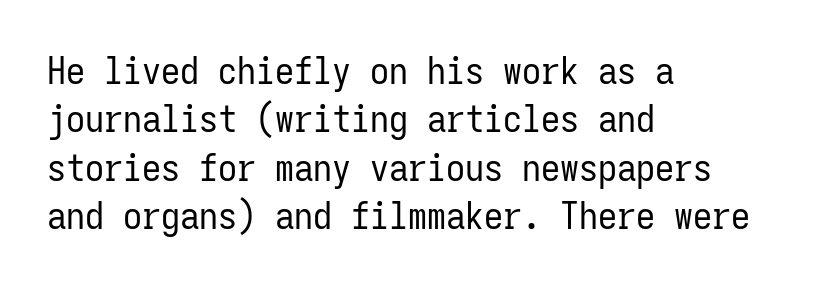
The image shows 38 px regular-weight, condensed sans-serif type, upright, monospaced; set left-aligned, normal line spacing (1.27x), normal letter spacing, not underlined; low stroke contrast and a medium x-height.
